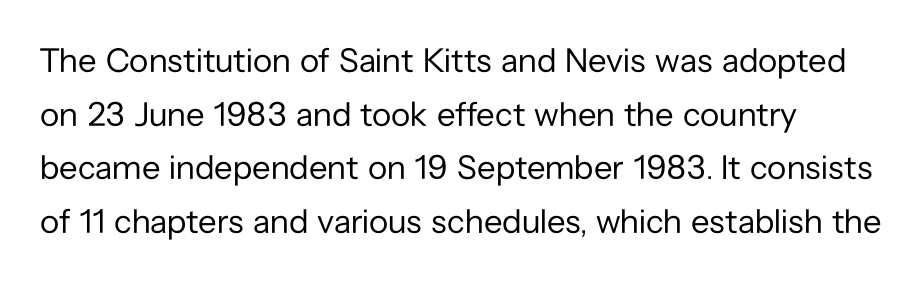
{"serif": "no", "italic": "no", "bold": "no", "weight": "regular", "width": "normal", "stroke_contrast": "low", "x_height": "medium", "monospaced": "no", "underline": "no", "align": "left", "line_spacing": "normal", "line_spacing_ratio": 1.58, "letter_spacing": "normal", "letter_spacing_em": 0.0, "glyph_px": 34}
